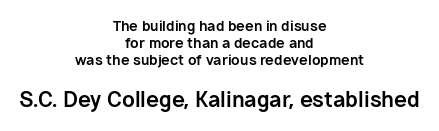
The image shows 21 px bold type, upright; set centered, line spacing 1.23x, normal letter spacing, not underlined; the second (bottom) block is 1.5x larger.
